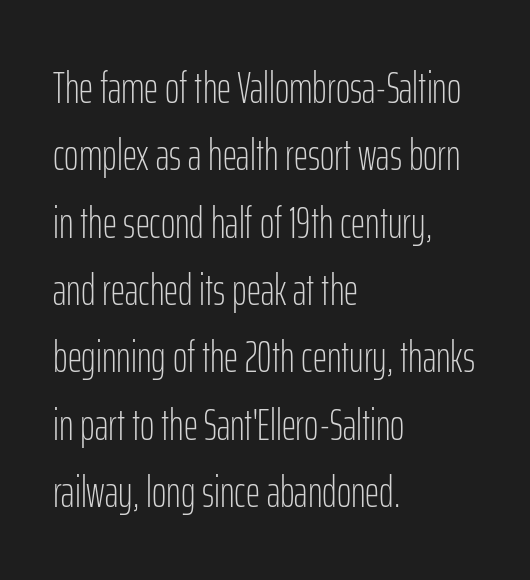
Stems and bowls with no extra thickness — not bold. Line starts are locked; line ends wander. This rendering leaves character spacing at its baseline value. These lines sit exactly where default settings would place them. A typesetter would label this face a sans. The passage shown is typed in a proportional face where columns would drift.
